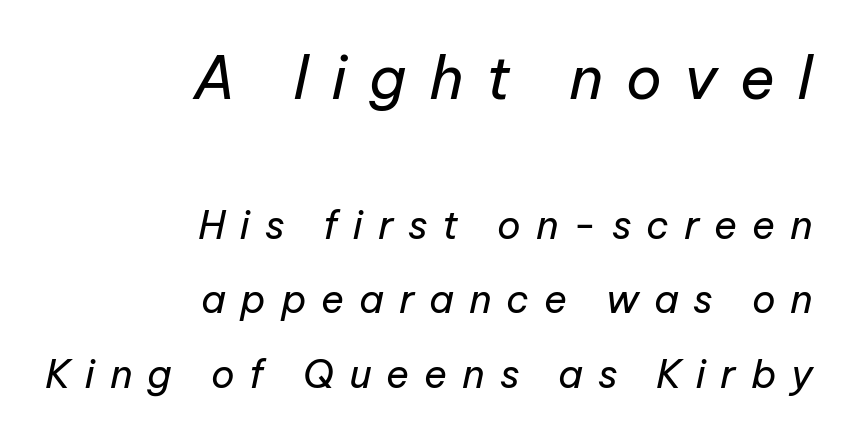
The image shows 59 px regular-weight type, italic (leaning right); set right-aligned, loose line spacing (1.91x), unusually wide letter spacing (+0.38 em), not underlined; the first (top) block is 1.51x larger; low stroke contrast and a medium x-height.
